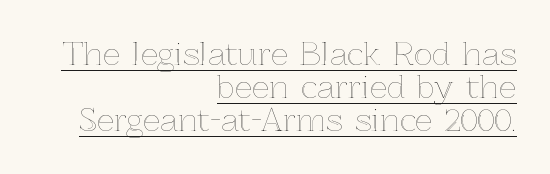
Q: Is the text italic (slanted)? A: No, it is upright.
Q: Is the text underlined? A: Yes.
Q: How is the paragraph aligned? A: Right-aligned.
Q: Is the spacing between letters normal or unusually wide? A: Normal.
Q: Is the spacing between lines tight, normal or loose? A: Tight.
Q: Width (condensed, normal, or wide)? A: Normal.
Q: x-height? A: Medium.
Q: Monospaced? A: No.
